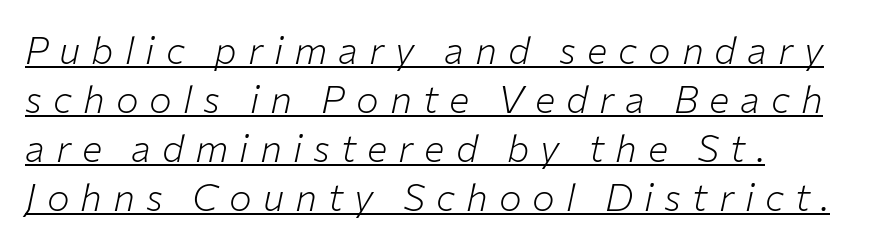
The image shows 38 px light type, italic (leaning right); set left-aligned, normal line spacing (1.29x), unusually wide letter spacing (+0.29 em), underlined; low stroke contrast and a medium x-height.
